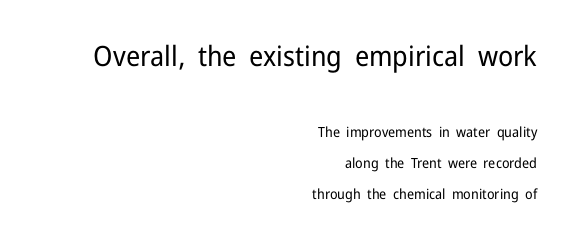
Quick note: not italic, upright. The specimen omits any rule beneath the text block's lines. These lines stand farther apart than default settings would place them. The weight would be labelled regular, book, light, or lighter still. Character widths vary here, with narrow letters taking less room than wide ones. Students, note that the glyphs here touch the page at normal intervals.
